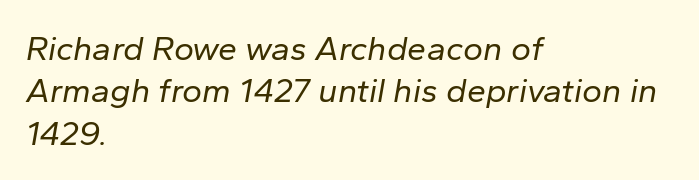
{"italic": "yes", "lean": "right", "slant_degrees": 10, "bold": "no", "weight": "regular", "width": "normal", "stroke_contrast": "low", "x_height": "medium", "monospaced": "no", "underline": "no", "align": "left", "line_spacing": "normal", "line_spacing_ratio": 1.25, "letter_spacing": "normal", "letter_spacing_em": 0.0, "glyph_px": 34}
